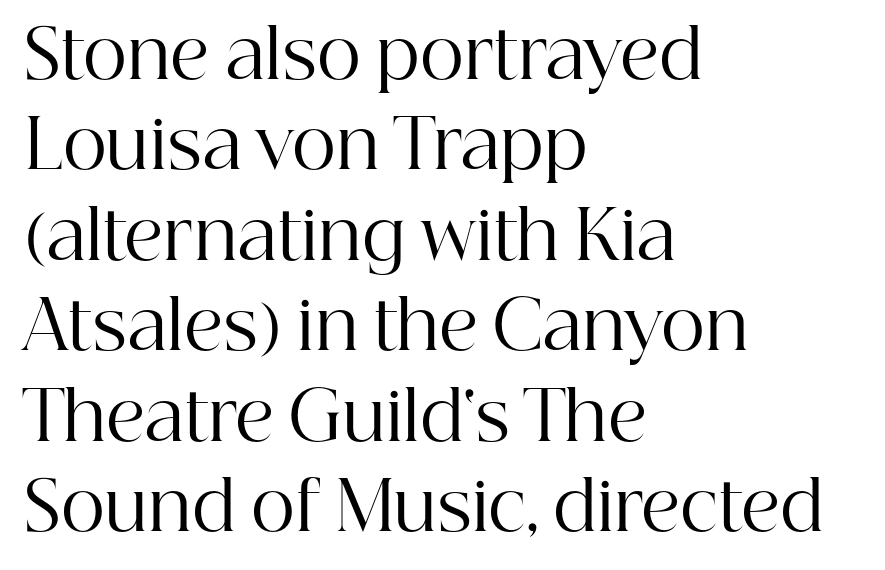
The image shows 68 px regular-weight serif type, upright; set left-aligned, normal line spacing (1.33x), normal letter spacing, not underlined; high stroke contrast and a medium x-height.
